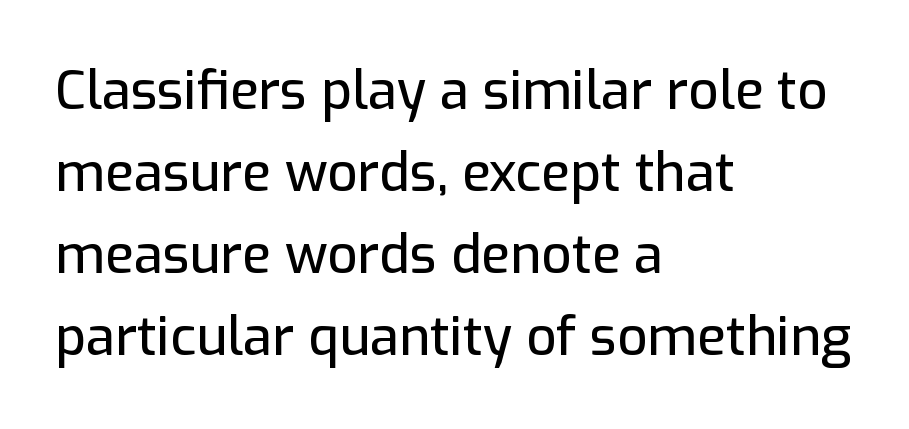
{"serif": "no", "italic": "no", "width": "normal", "stroke_contrast": "low", "x_height": "medium", "monospaced": "no", "underline": "no", "align": "left", "line_spacing": "normal", "line_spacing_ratio": 1.55, "letter_spacing": "normal", "letter_spacing_em": 0.0, "glyph_px": 53}
